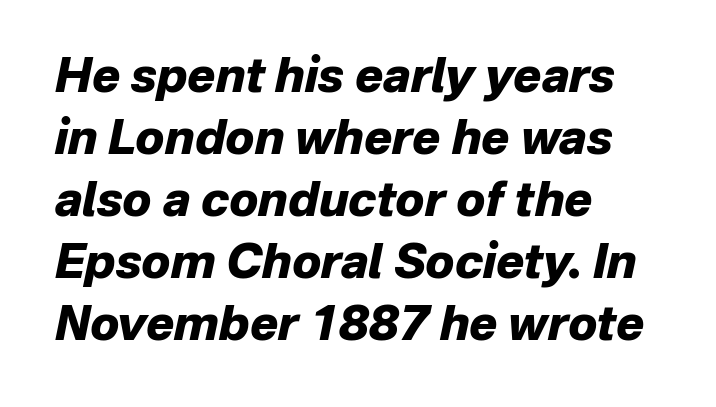
Q: Is the text bold? A: Yes.
Q: Is the text italic (slanted)? A: Yes, it leans right by about 12 degrees.
Q: Is the text underlined? A: No.
Q: How is the paragraph aligned? A: Left-aligned.
Q: Is the spacing between letters normal or unusually wide? A: Normal.
Q: Is the spacing between lines tight, normal or loose? A: Normal.
Q: Width (condensed, normal, or wide)? A: Normal.
Q: Stroke contrast? A: Low.
Q: x-height? A: Medium.
Q: Monospaced? A: No.
